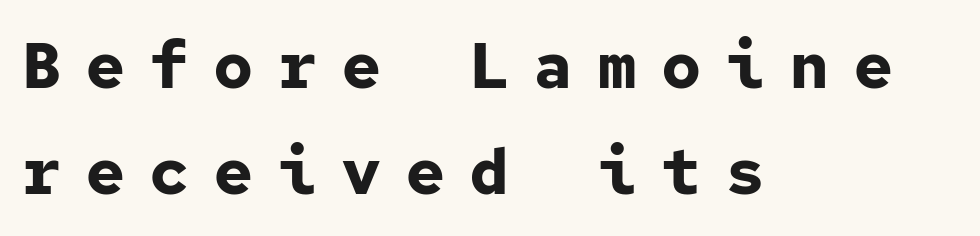
Q: Is the text bold? A: Yes.
Q: Is the text italic (slanted)? A: No, it is upright.
Q: Is the typeface a serif or a sans-serif typeface? A: Sans-serif.
Q: Is the text underlined? A: No.
Q: How is the paragraph aligned? A: Left-aligned.
Q: Is the spacing between letters normal or unusually wide? A: Unusually wide.
Q: Is the spacing between lines tight, normal or loose? A: Normal.
Q: Width (condensed, normal, or wide)? A: Normal.
Q: Stroke contrast? A: Low.
Q: x-height? A: Medium.
Q: Monospaced? A: Yes.
